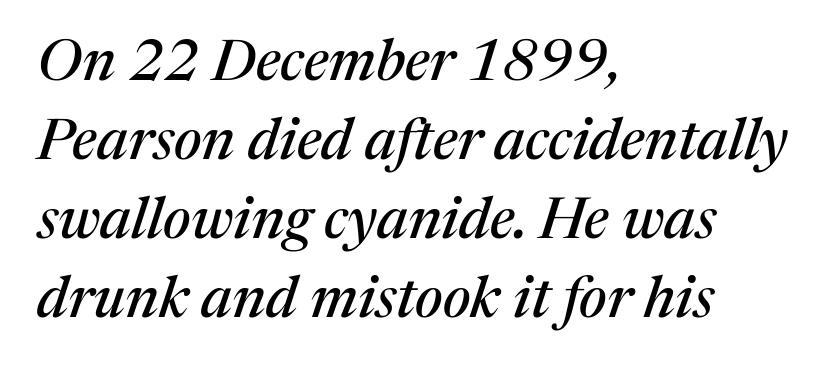
Q: Is the text italic (slanted)? A: Yes, it leans right by about 17 degrees.
Q: Is the typeface a serif or a sans-serif typeface? A: Serif.
Q: Is the text underlined? A: No.
Q: How is the paragraph aligned? A: Left-aligned.
Q: Is the spacing between letters normal or unusually wide? A: Normal.
Q: Is the spacing between lines tight, normal or loose? A: Normal.
Q: Width (condensed, normal, or wide)? A: Normal.
Q: Stroke contrast? A: Medium.
Q: x-height? A: Medium.
Q: Monospaced? A: No.
